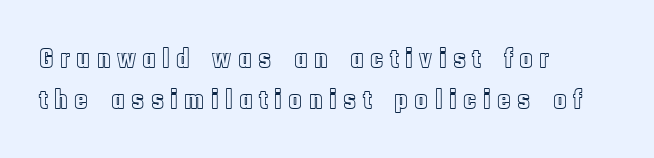
Q: Is the text italic (slanted)? A: No, it is upright.
Q: Is the text underlined? A: No.
Q: How is the paragraph aligned? A: Left-aligned.
Q: Is the spacing between letters normal or unusually wide? A: Unusually wide.
Q: Is the spacing between lines tight, normal or loose? A: Normal.
Q: Width (condensed, normal, or wide)? A: Condensed.
Q: x-height? A: Large.
Q: Monospaced? A: No.
